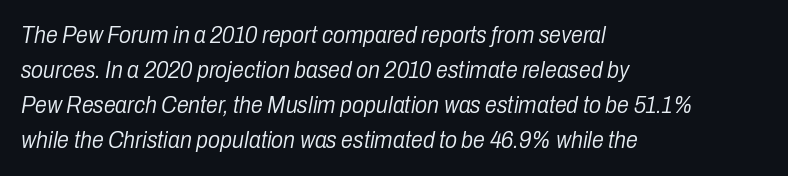
Q: Is the text bold? A: No.
Q: Is the text italic (slanted)? A: Yes, it leans right by about 10 degrees.
Q: Is the text underlined? A: No.
Q: How is the paragraph aligned? A: Left-aligned.
Q: Is the spacing between letters normal or unusually wide? A: Normal.
Q: Is the spacing between lines tight, normal or loose? A: Normal.
